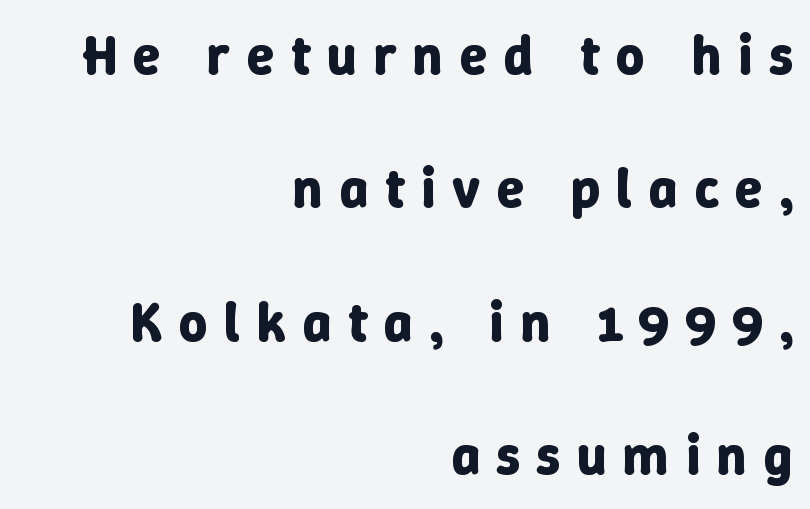
The image shows 56 px bold type, upright; set right-aligned, loose line spacing (2.38x), unusually wide letter spacing (+0.29 em), not underlined; low stroke contrast and a medium x-height.
